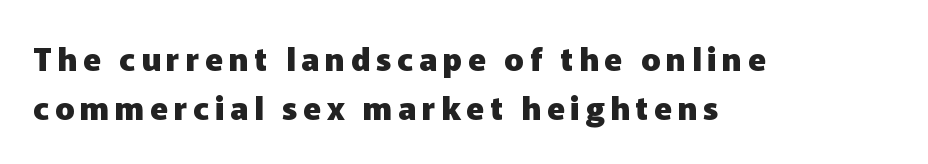
The image shows 32 px heavy sans-serif type, upright; set left-aligned, normal line spacing (1.54x), not underlined; low stroke contrast and a medium x-height.
